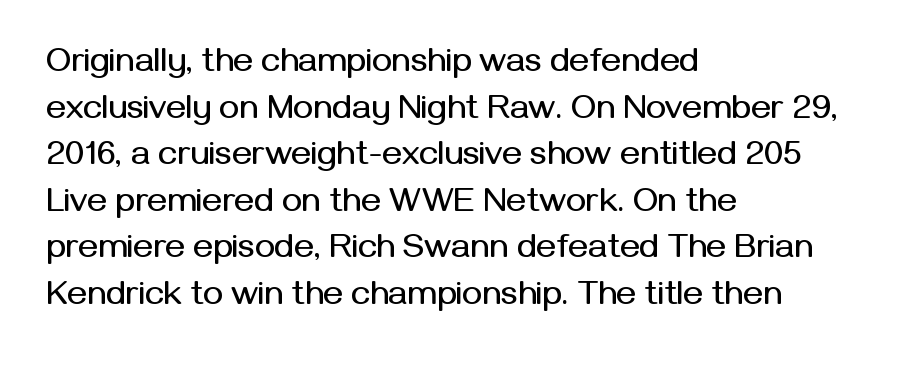
{"serif": "no", "italic": "no", "width": "normal", "stroke_contrast": "medium", "x_height": "medium", "monospaced": "no", "underline": "no", "align": "left", "line_spacing": "normal", "line_spacing_ratio": 1.37, "letter_spacing": "normal", "letter_spacing_em": 0.0, "glyph_px": 34}
